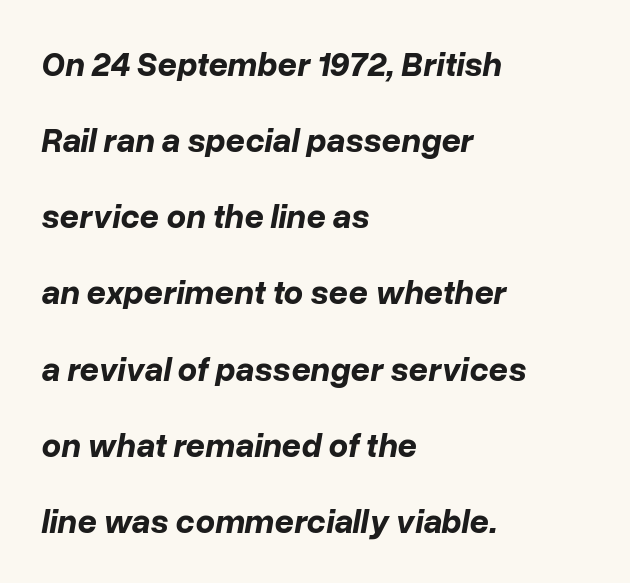
The image shows 34 px bold type, italic (leaning right); set left-aligned, loose line spacing (2.24x), normal letter spacing, not underlined; low stroke contrast and a medium x-height.
